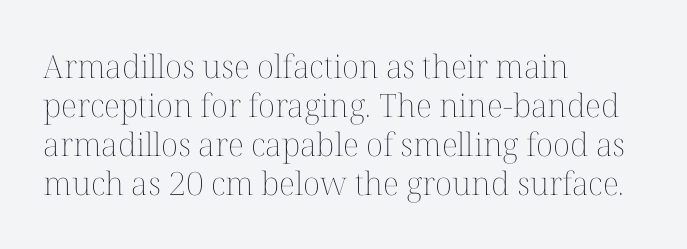
Q: Is the text bold? A: No.
Q: Is the text italic (slanted)? A: No, it is upright.
Q: Is the text underlined? A: No.
Q: How is the paragraph aligned? A: Left-aligned.
Q: Is the spacing between letters normal or unusually wide? A: Normal.
Q: Width (condensed, normal, or wide)? A: Normal.
Q: Stroke contrast? A: Medium.
Q: x-height? A: Medium.
Q: Monospaced? A: No.
